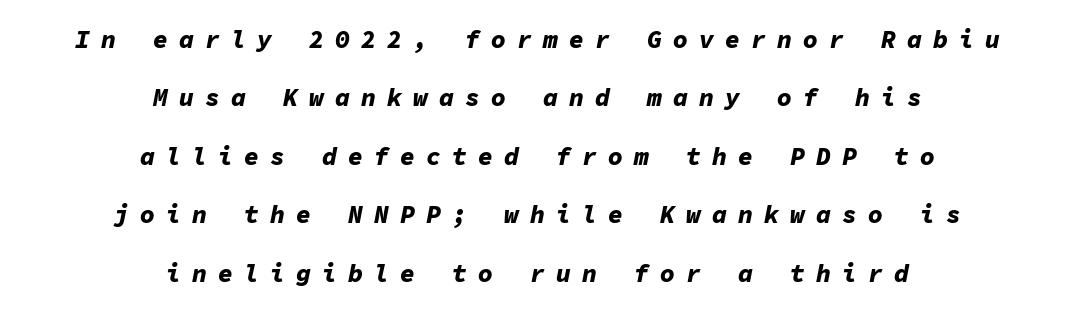
Q: Is the text bold? A: Yes.
Q: Is the text italic (slanted)? A: Yes, it leans right by about 11 degrees.
Q: Is the text underlined? A: No.
Q: How is the paragraph aligned? A: Centered.
Q: Is the spacing between letters normal or unusually wide? A: Unusually wide.
Q: Is the spacing between lines tight, normal or loose? A: Loose.
